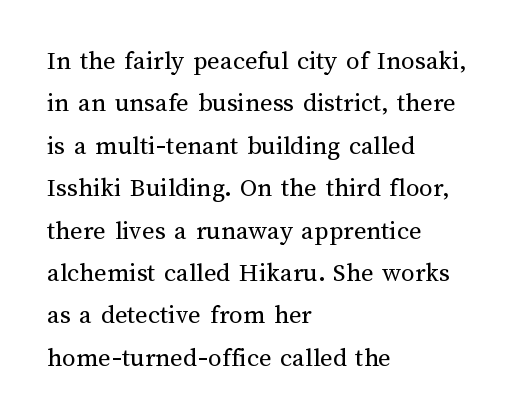
Q: Is the text bold? A: No.
Q: Is the text italic (slanted)? A: No, it is upright.
Q: Is the text underlined? A: No.
Q: How is the paragraph aligned? A: Left-aligned.
Q: Is the spacing between letters normal or unusually wide? A: Normal.
Q: Is the spacing between lines tight, normal or loose? A: Normal.
